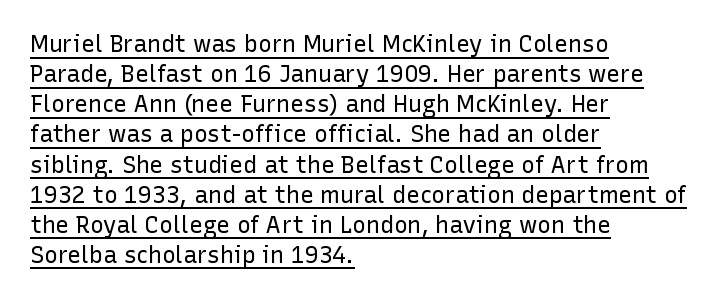
Q: Is the text bold? A: No.
Q: Is the text italic (slanted)? A: No, it is upright.
Q: Is the text underlined? A: Yes.
Q: How is the paragraph aligned? A: Left-aligned.
Q: Is the spacing between letters normal or unusually wide? A: Normal.
Q: Is the spacing between lines tight, normal or loose? A: Normal.
